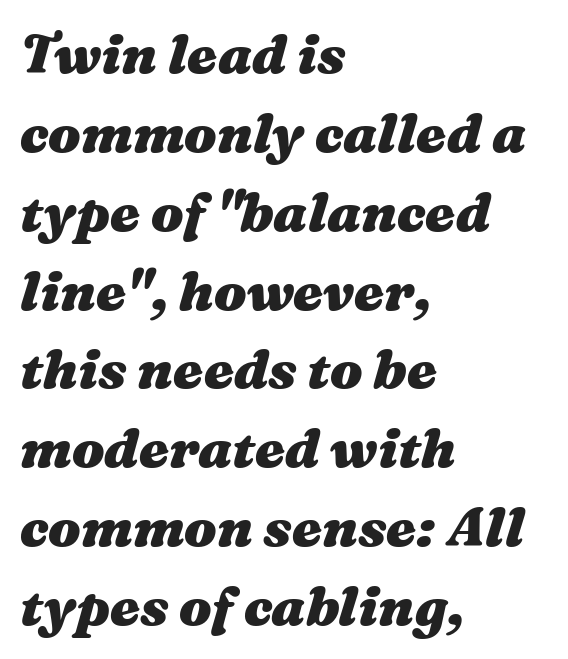
Look at the stroke-to-counter ratio: heavy, a bold. The line-height multiplier appears to be the usual default. Horizontal alignment here is leftward, the default for most running prose. In terms of letterspacing, this is plain default setting.
